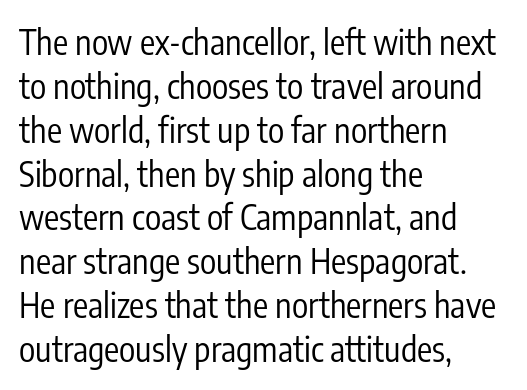
The image shows 34 px regular-weight, condensed sans-serif type, upright; set left-aligned, normal line spacing (1.29x), normal letter spacing, not underlined; low stroke contrast and a medium x-height.
